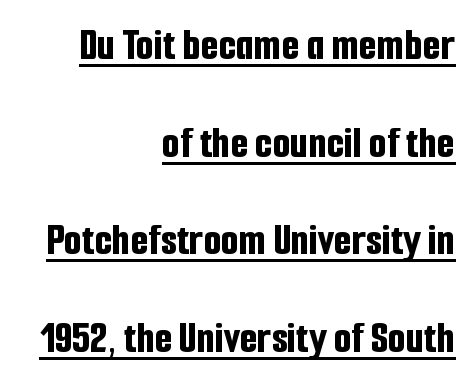
The axis of the letterforms is exactly vertical. Which margin do the lines hug? The right one — the left edge is uneven. This sample has the flowing, uneven cadence of proportional lettering. The line texture is even and compact thanks to regular tracking. Note: no serifs on the glyphs.
